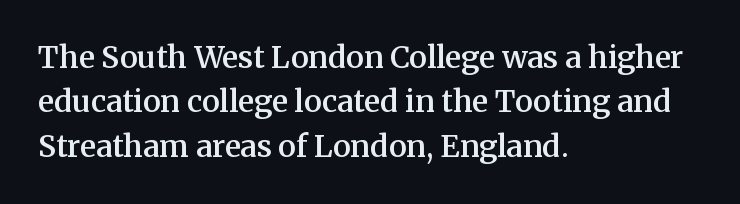
Q: Is the text bold? A: Semi-bold.
Q: Is the text italic (slanted)? A: No, it is upright.
Q: Is the typeface a serif or a sans-serif typeface? A: Serif.
Q: Is the text underlined? A: No.
Q: How is the paragraph aligned? A: Left-aligned.
Q: Is the spacing between letters normal or unusually wide? A: Normal.
Q: Is the spacing between lines tight, normal or loose? A: Normal.
Q: Width (condensed, normal, or wide)? A: Normal.
Q: Stroke contrast? A: Medium.
Q: x-height? A: Medium.
Q: Monospaced? A: No.
